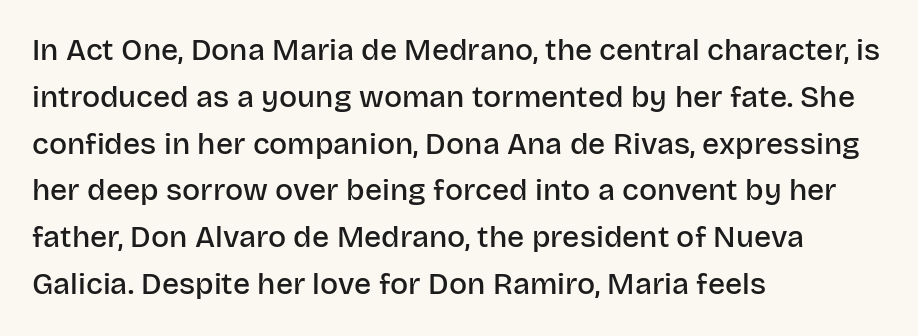
Q: Is the text bold? A: Semi-bold.
Q: Is the text italic (slanted)? A: No, it is upright.
Q: Is the typeface a serif or a sans-serif typeface? A: Sans-serif.
Q: Is the text underlined? A: No.
Q: How is the paragraph aligned? A: Left-aligned.
Q: Is the spacing between letters normal or unusually wide? A: Normal.
Q: Is the spacing between lines tight, normal or loose? A: Normal.
Q: Width (condensed, normal, or wide)? A: Normal.
Q: Stroke contrast? A: Low.
Q: x-height? A: Large.
Q: Monospaced? A: No.
